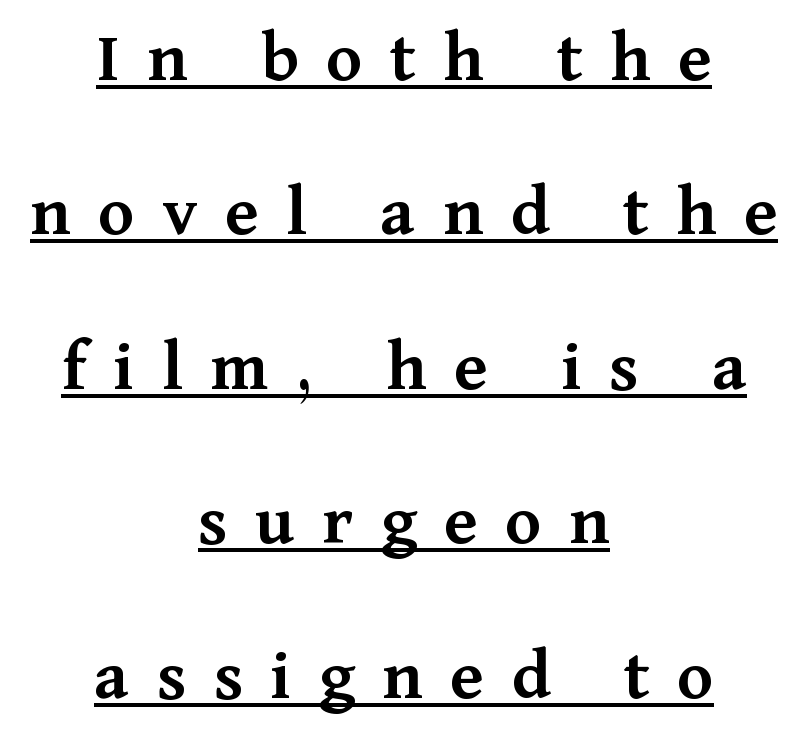
The image shows 75 px semibold serif type, upright; set centered, loose line spacing (2.06x), unusually wide letter spacing (+0.37 em), underlined; medium stroke contrast and a medium x-height.
